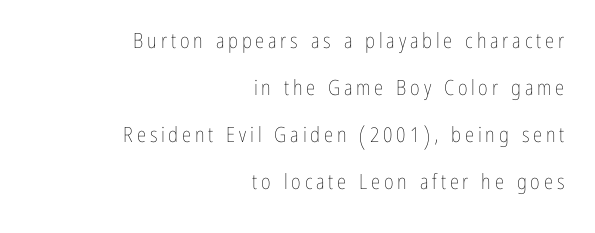
{"italic": "no", "bold": "no", "underline": "no", "align": "right", "line_spacing": "loose", "line_spacing_ratio": 2.24, "glyph_px": 21}
